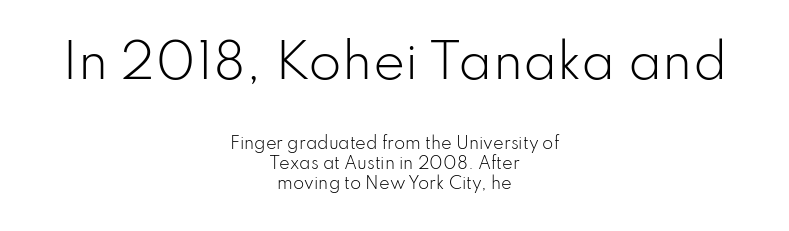
Plain, unruled lines of type. The face used here appears at its bigger size in the upper chunk. A student would call this center alignment; a typographer would say set centered. This rendering employs a face without finishing strokes, i.e., a sans-serif.
